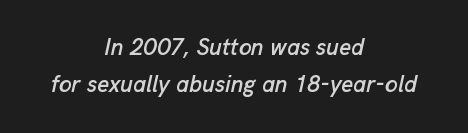
The passage shown leans; its letterforms are oblique. Anything drawn beneath the words? Only blank space. This sample keeps an unexceptional amount of space between lines. Line starts and ends both wander, symmetrically. Nothing unusual about the tracking: characters are spaced as the font intends.
